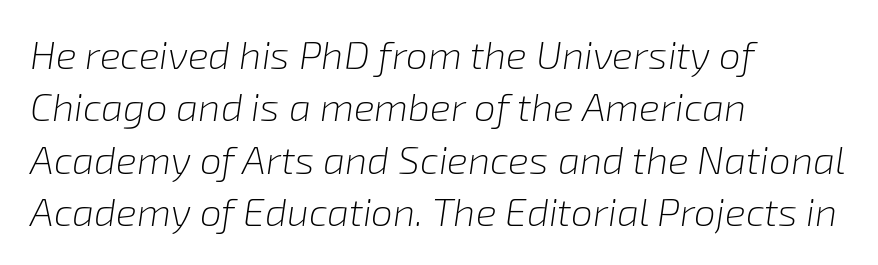
Q: Is the text bold? A: No.
Q: Is the text italic (slanted)? A: Yes, it leans right by about 8 degrees.
Q: Is the text underlined? A: No.
Q: How is the paragraph aligned? A: Left-aligned.
Q: Is the spacing between letters normal or unusually wide? A: Normal.
Q: Is the spacing between lines tight, normal or loose? A: Normal.
Q: Width (condensed, normal, or wide)? A: Normal.
Q: Stroke contrast? A: Low.
Q: x-height? A: Medium.
Q: Monospaced? A: No.
